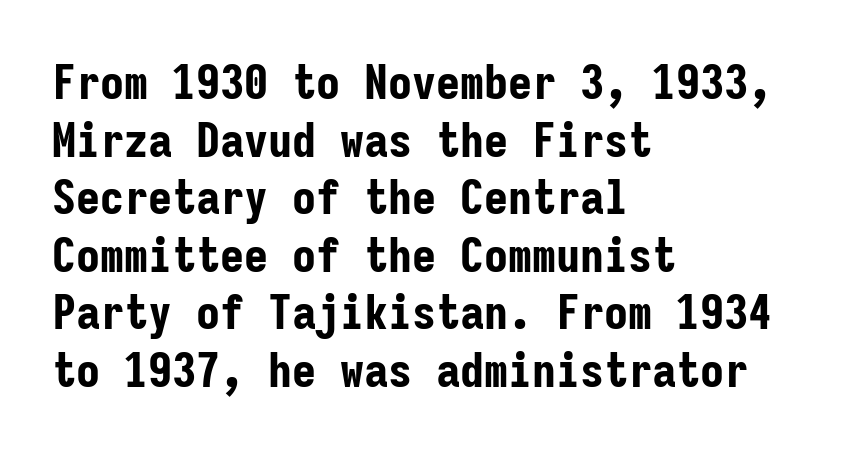
The image shows 48 px bold, condensed sans-serif type, upright, monospaced; set left-aligned, line spacing 1.2x, normal letter spacing, not underlined; low stroke contrast and a medium x-height.
